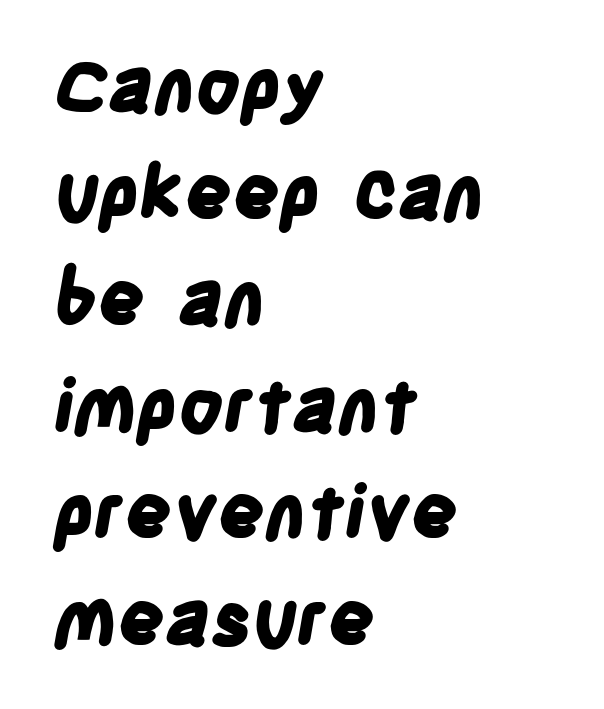
The image shows 73 px bold, condensed sans-serif type; set left-aligned, normal line spacing (1.46x), normal letter spacing, not underlined; low stroke contrast and a large x-height.
